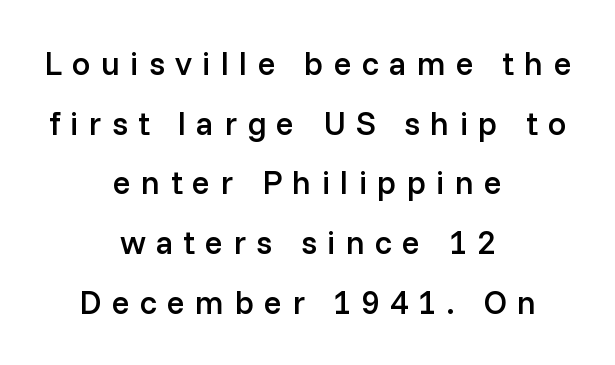
Q: Is the text bold? A: Semi-bold.
Q: Is the text italic (slanted)? A: No, it is upright.
Q: Is the typeface a serif or a sans-serif typeface? A: Sans-serif.
Q: Is the text underlined? A: No.
Q: How is the paragraph aligned? A: Centered.
Q: Is the spacing between letters normal or unusually wide? A: Unusually wide.
Q: Width (condensed, normal, or wide)? A: Normal.
Q: Stroke contrast? A: Low.
Q: x-height? A: Medium.
Q: Monospaced? A: No.
